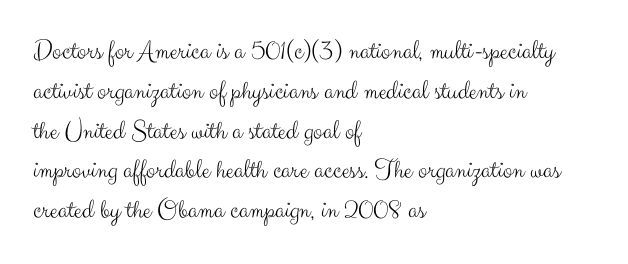
Each letter's strokes conclude bluntly, with no projecting serifs. Letter spacing: default. Stems here are at most as thick as an everyday book face. In terms of leading, this rendering sits right in the middle. Note the varied advance widths — an 'i' is clearly narrower than an 'm'.
